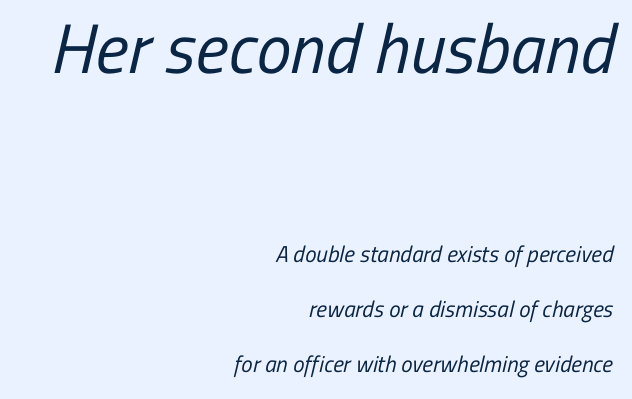
The image shows 70 px regular-weight, condensed sans-serif type; set right-aligned, loose line spacing (2.4x), normal letter spacing, not underlined; the first (top) block is 3.04x larger; low stroke contrast and a medium x-height.
